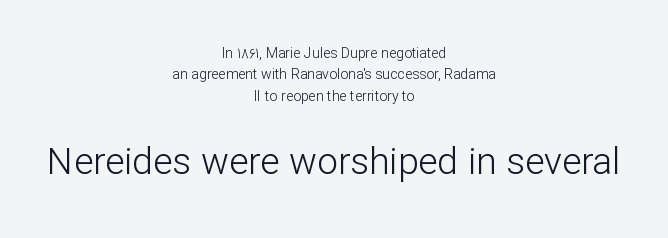
The image shows 37 px light sans-serif type, upright; set centered, normal line spacing (1.52x), normal letter spacing, not underlined; the second (bottom) block is 2.64x larger; low stroke contrast and a medium x-height.
